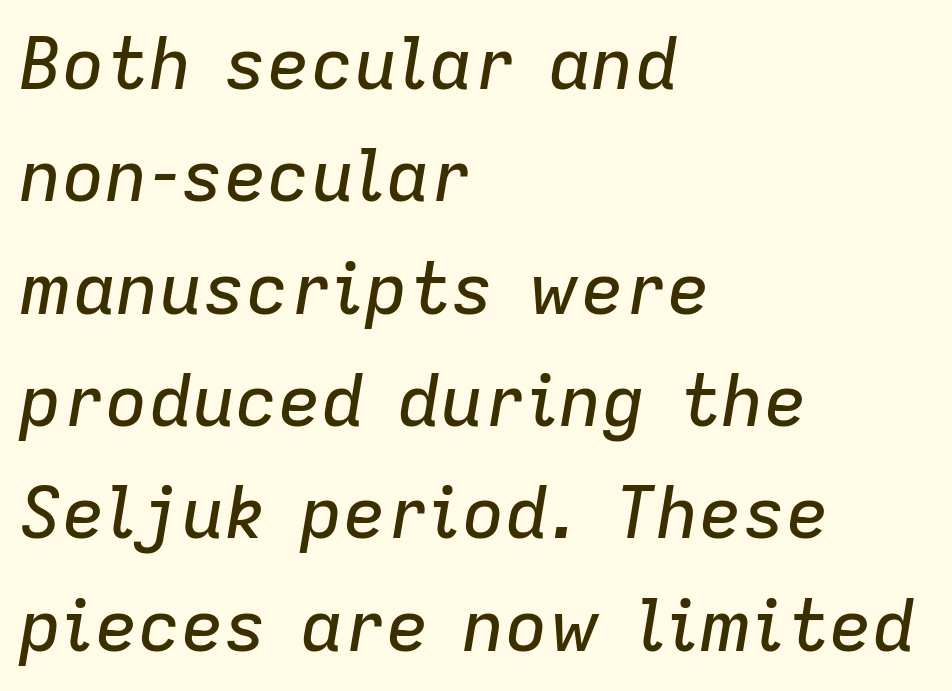
This sample has the flowing, uneven cadence of proportional lettering. Unmarked baselines from the first word to the last. The text carries the slant typical of an italic or oblique font. This sample keeps an unexceptional amount of space between lines.
